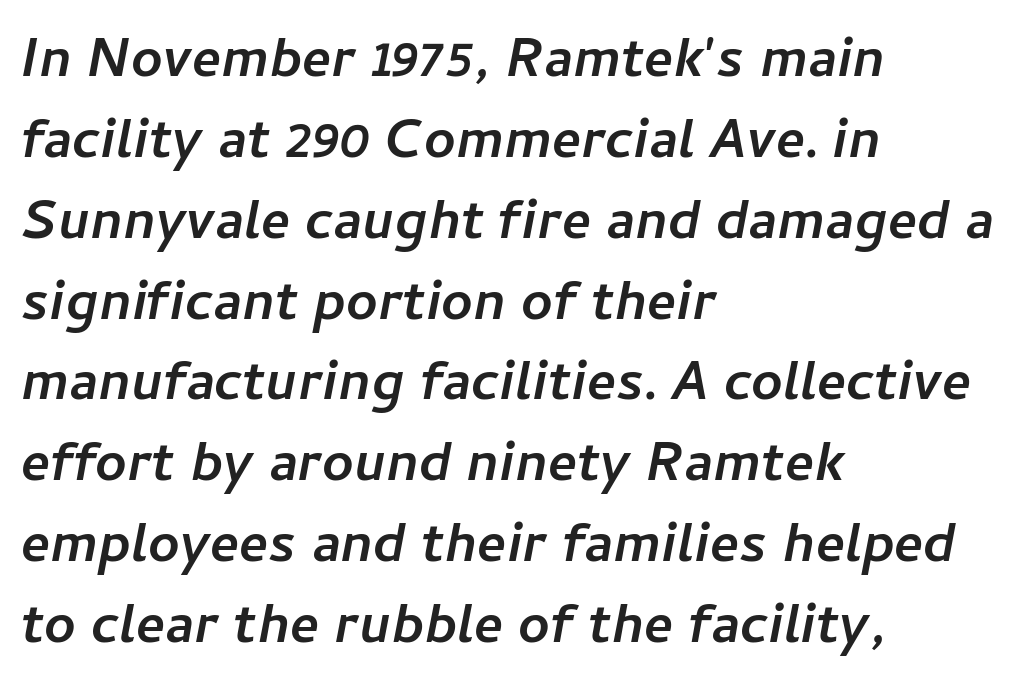
Q: Is the text bold? A: Yes.
Q: Is the text italic (slanted)? A: Yes, it leans right by about 11 degrees.
Q: Is the text underlined? A: No.
Q: How is the paragraph aligned? A: Left-aligned.
Q: Is the spacing between letters normal or unusually wide? A: Normal.
Q: Is the spacing between lines tight, normal or loose? A: Normal.
Q: Width (condensed, normal, or wide)? A: Normal.
Q: Stroke contrast? A: Low.
Q: x-height? A: Medium.
Q: Monospaced? A: No.
